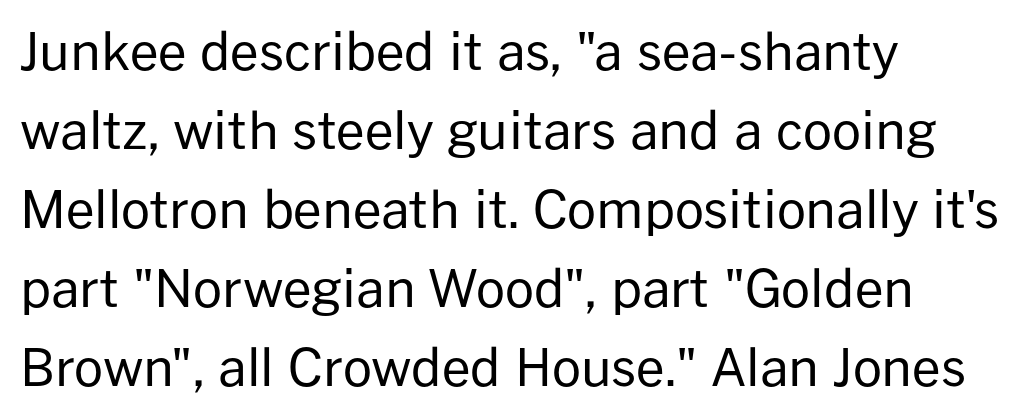
The image shows 51 px regular-weight sans-serif type, upright; set left-aligned, normal line spacing (1.55x), normal letter spacing, not underlined; low stroke contrast and a medium x-height.
